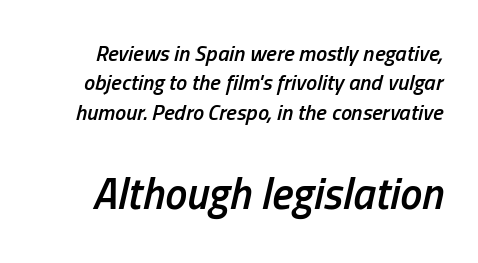
The image shows 44 px semibold, condensed type, italic (leaning right); set normal line spacing (1.33x), normal letter spacing, not underlined; the second (bottom) block is 2.0x larger; low stroke contrast and a medium x-height.
